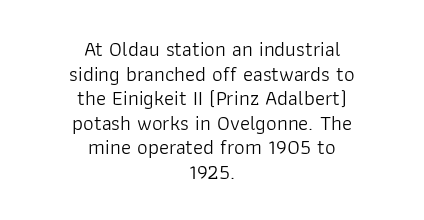
{"italic": "no", "bold": "no", "underline": "no", "align": "center", "line_spacing_ratio": 1.17, "letter_spacing": "normal", "letter_spacing_em": 0.0, "glyph_px": 21}
